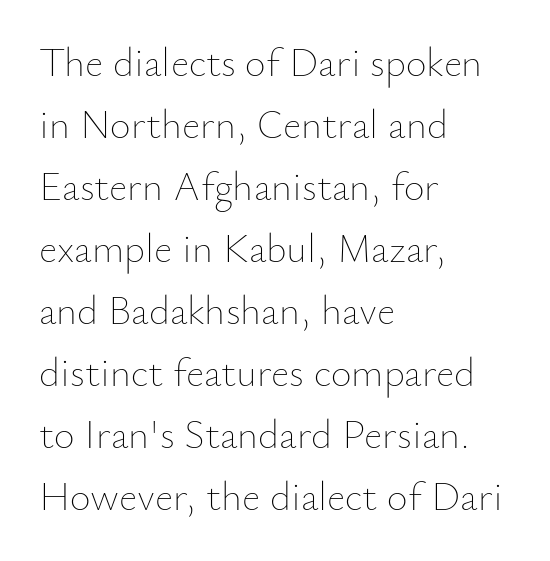
The image shows 40 px thin type, upright; set left-aligned, normal line spacing (1.55x), normal letter spacing, not underlined; low stroke contrast and a small x-height.
